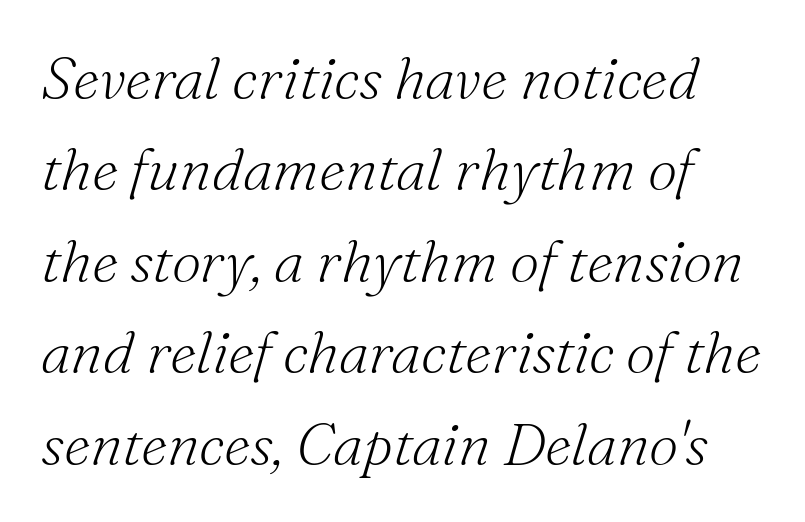
Q: Is the text bold? A: No.
Q: Is the text italic (slanted)? A: Yes, it leans right by about 16 degrees.
Q: Is the typeface a serif or a sans-serif typeface? A: Serif.
Q: Is the text underlined? A: No.
Q: Is the spacing between letters normal or unusually wide? A: Normal.
Q: Is the spacing between lines tight, normal or loose? A: Normal.
Q: Width (condensed, normal, or wide)? A: Normal.
Q: Stroke contrast? A: Medium.
Q: x-height? A: Small.
Q: Monospaced? A: No.
